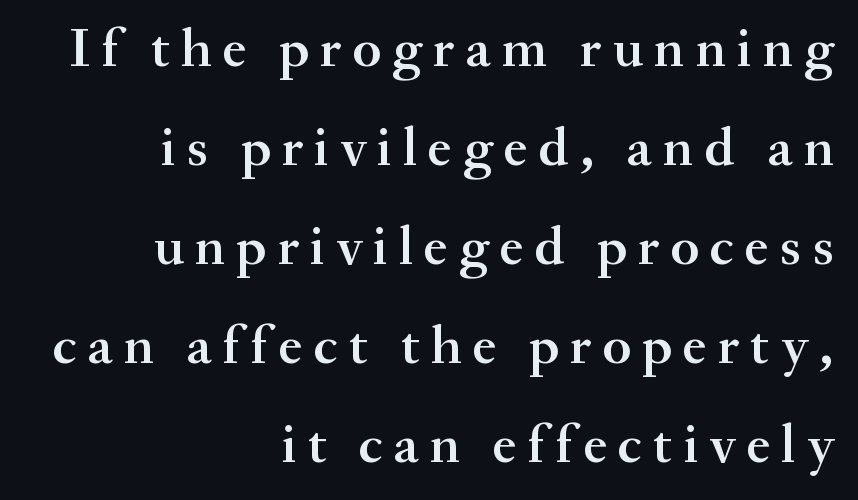
{"serif": "yes", "italic": "no", "bold": "semi", "weight": "semibold", "width": "normal", "stroke_contrast": "medium", "x_height": "small", "monospaced": "no", "underline": "no", "align": "right", "line_spacing_ratio": 1.8, "letter_spacing": "wide", "letter_spacing_em": 0.2, "glyph_px": 55}
